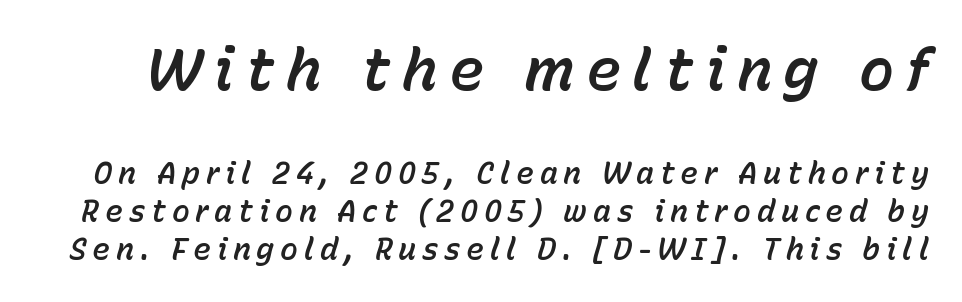
In terms of leading, this rendering sits right in the middle. Notice how the stems are inclined rather than vertical — that's the hallmark of italics. Is this a fixed-width face? No — the glyphs have proportional, varying widths. Any mark beneath the type? The region is blank.
